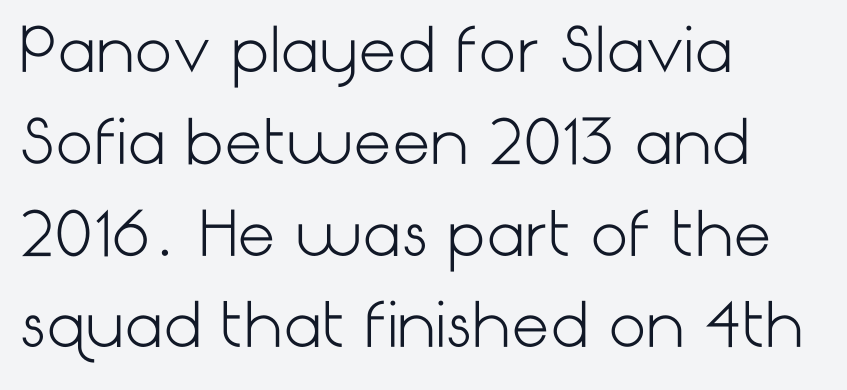
The image shows 60 px light sans-serif type, upright; set left-aligned, normal line spacing (1.53x), normal letter spacing, not underlined; low stroke contrast and a medium x-height.
